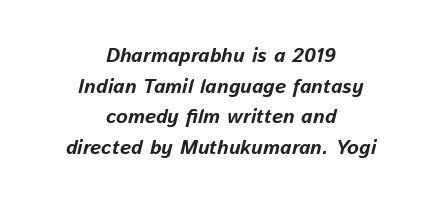
The image shows 20 px bold type, italic (leaning right); set centered, normal line spacing (1.53x), normal letter spacing, not underlined.
